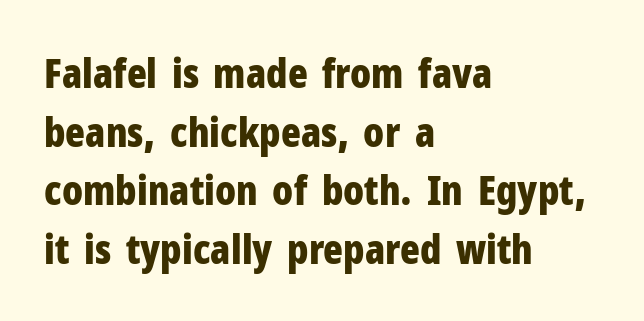
Every stem runs plumb, perpendicular to the baseline. Examine the stroke ends and you'll find no serifs. One glance says typical: line gaps are just what's usual. Does the copy run flush right? No — it runs flush left. Each word holds together tightly as a unit, with standard inter-letter gaps. The baseline area is clear.
